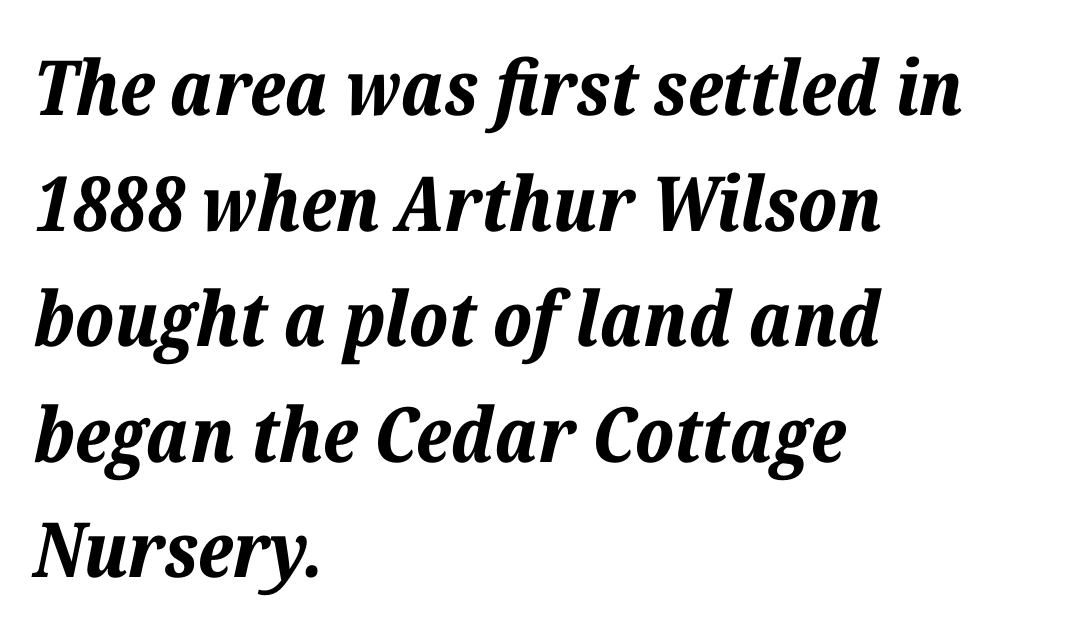
{"italic": "yes", "lean": "right", "slant_degrees": 12, "bold": "yes", "weight": "bold", "width": "normal", "stroke_contrast": "low", "x_height": "medium", "monospaced": "no", "underline": "no", "align": "left", "line_spacing": "normal", "line_spacing_ratio": 1.52, "letter_spacing": "normal", "letter_spacing_em": 0.0, "glyph_px": 76}
